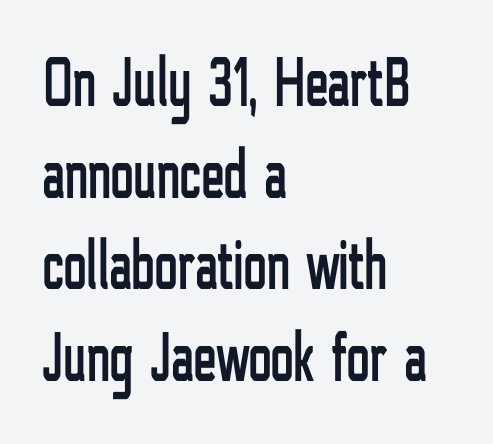
{"serif": "no", "italic": "no", "width": "condensed", "stroke_contrast": "low", "x_height": "medium", "monospaced": "no", "underline": "no", "align": "left", "line_spacing": "normal", "line_spacing_ratio": 1.31, "letter_spacing": "normal", "letter_spacing_em": 0.0, "glyph_px": 70}
